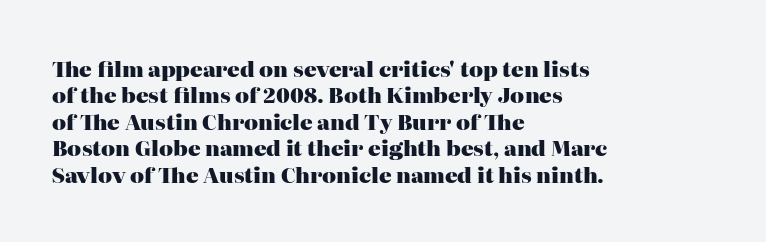
Q: Is the text bold? A: Yes.
Q: Is the text italic (slanted)? A: No, it is upright.
Q: Is the text underlined? A: No.
Q: How is the paragraph aligned? A: Left-aligned.
Q: Is the spacing between letters normal or unusually wide? A: Normal.
Q: Is the spacing between lines tight, normal or loose? A: Normal.
